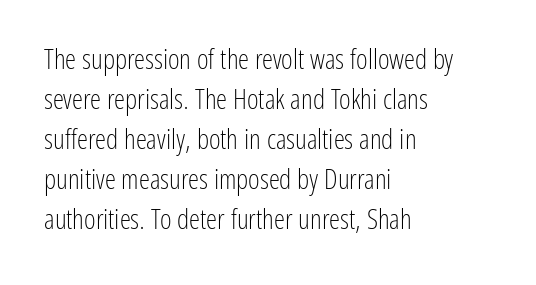
{"serif": "no", "italic": "no", "bold": "no", "weight": "light", "width": "condensed", "stroke_contrast": "low", "x_height": "medium", "monospaced": "no", "underline": "no", "align": "left", "line_spacing": "normal", "line_spacing_ratio": 1.43, "letter_spacing": "normal", "letter_spacing_em": 0.0, "glyph_px": 28}
